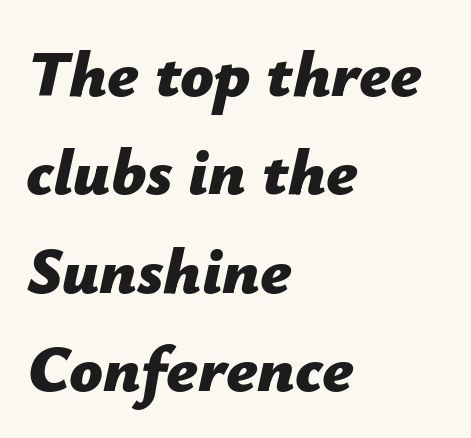
The image shows 66 px bold type, italic (leaning right); set left-aligned, normal line spacing (1.49x), normal letter spacing, not underlined; low stroke contrast and a medium x-height.
